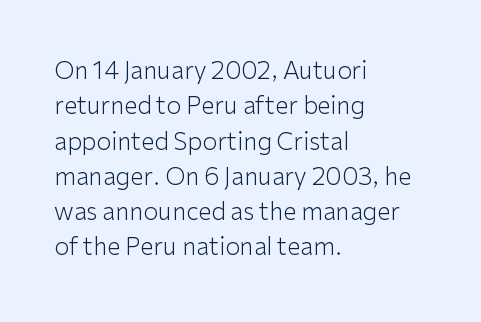
{"italic": "no", "bold": "no", "underline": "no", "align": "left", "line_spacing": "normal", "line_spacing_ratio": 1.47, "letter_spacing": "normal", "letter_spacing_em": 0.0, "glyph_px": 24}
